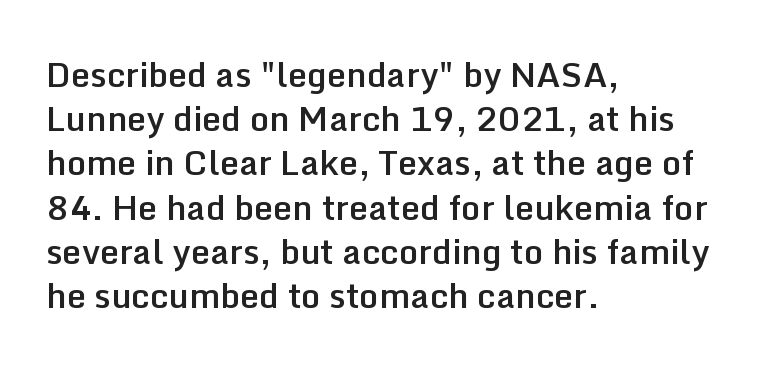
Q: Is the text bold? A: Semi-bold.
Q: Is the text italic (slanted)? A: No, it is upright.
Q: Is the typeface a serif or a sans-serif typeface? A: Sans-serif.
Q: Is the text underlined? A: No.
Q: How is the paragraph aligned? A: Left-aligned.
Q: Is the spacing between letters normal or unusually wide? A: Normal.
Q: Is the spacing between lines tight, normal or loose? A: Normal.
Q: Width (condensed, normal, or wide)? A: Normal.
Q: Stroke contrast? A: Low.
Q: x-height? A: Medium.
Q: Monospaced? A: No.
